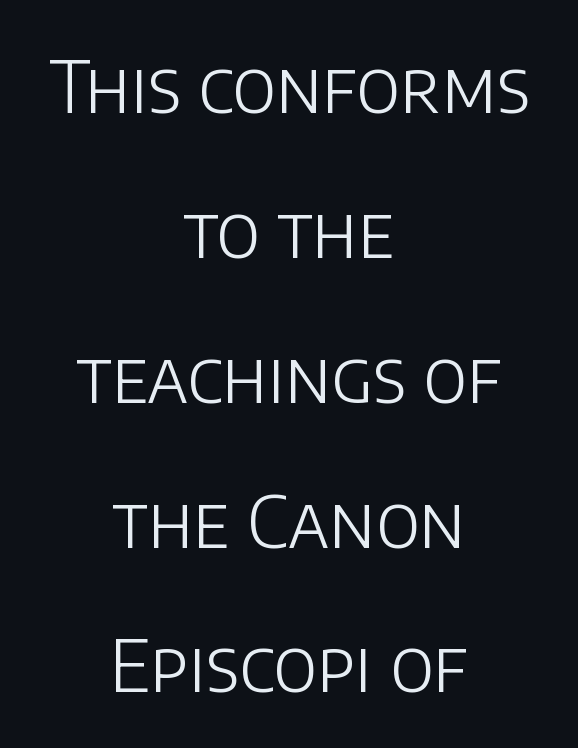
{"serif": "no", "italic": "no", "bold": "no", "weight": "light", "width": "normal", "stroke_contrast": "low", "x_height": "large", "monospaced": "no", "underline": "no", "align": "center", "line_spacing": "loose", "line_spacing_ratio": 2.04, "letter_spacing": "normal", "letter_spacing_em": 0.0, "glyph_px": 71}
